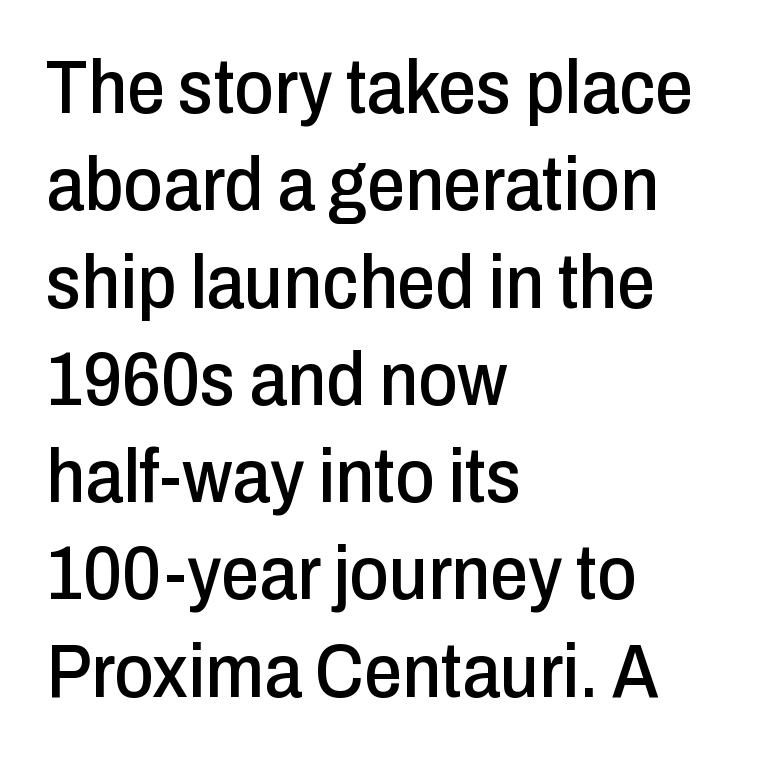
{"serif": "no", "italic": "no", "width": "condensed", "stroke_contrast": "low", "x_height": "medium", "monospaced": "no", "underline": "no", "align": "left", "line_spacing": "normal", "line_spacing_ratio": 1.28, "letter_spacing": "normal", "letter_spacing_em": 0.0, "glyph_px": 76}
